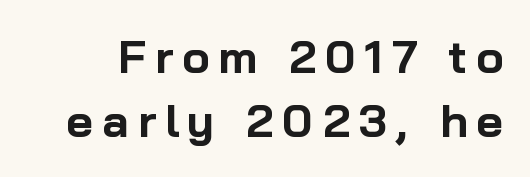
{"serif": "no", "italic": "no", "bold": "yes", "weight": "bold", "width": "normal", "stroke_contrast": "low", "x_height": "medium", "monospaced": "no", "underline": "no", "line_spacing": "normal", "line_spacing_ratio": 1.4, "letter_spacing": "wide", "letter_spacing_em": 0.2, "glyph_px": 46}
